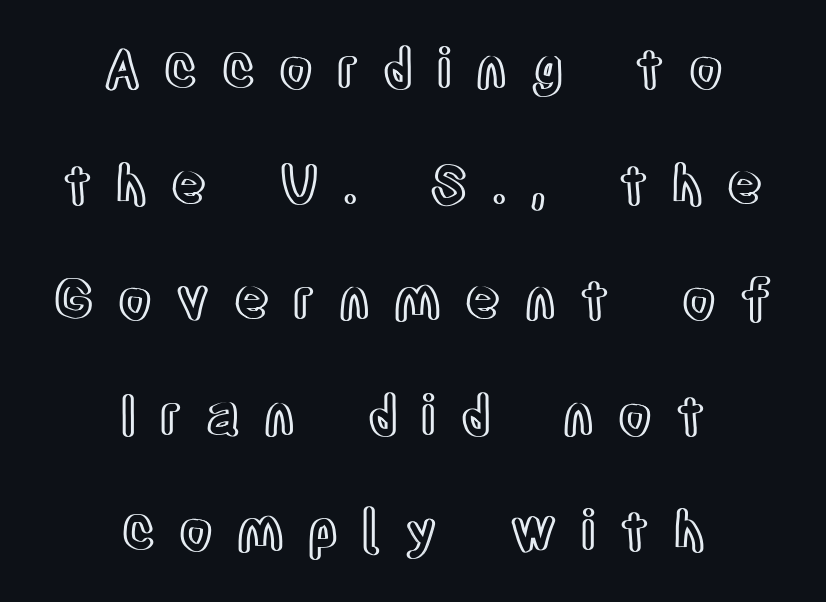
The image shows 54 px condensed type, upright; set centered, loose line spacing (2.14x), unusually wide letter spacing (+0.45 em), not underlined; a large x-height.
